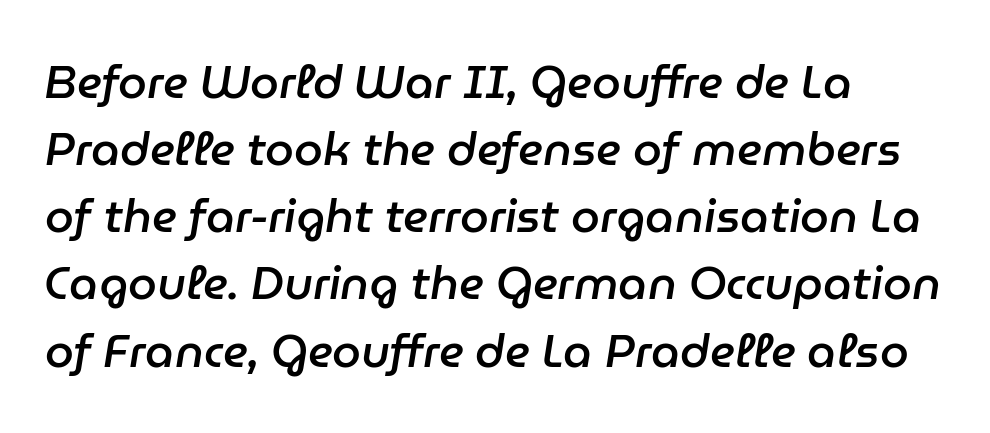
The image shows 46 px semibold type, italic (leaning right); set left-aligned, normal line spacing (1.46x), normal letter spacing, not underlined; low stroke contrast and a medium x-height.
